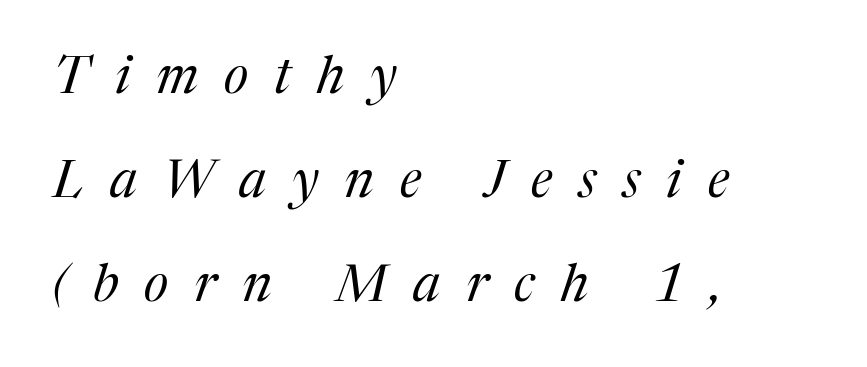
Q: Is the text bold? A: No.
Q: Is the text italic (slanted)? A: Yes, it leans right by about 17 degrees.
Q: Is the typeface a serif or a sans-serif typeface? A: Serif.
Q: Is the text underlined? A: No.
Q: How is the paragraph aligned? A: Left-aligned.
Q: Is the spacing between letters normal or unusually wide? A: Unusually wide.
Q: Is the spacing between lines tight, normal or loose? A: Loose.
Q: Width (condensed, normal, or wide)? A: Normal.
Q: Stroke contrast? A: Medium.
Q: x-height? A: Medium.
Q: Monospaced? A: No.
